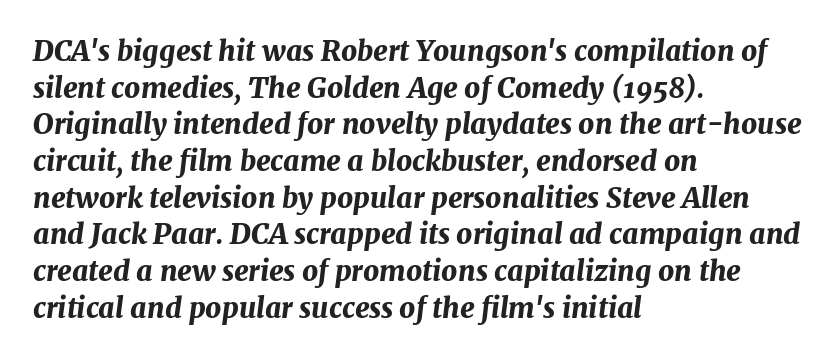
Q: Is the text bold? A: Yes.
Q: Is the text italic (slanted)? A: Yes, it leans right by about 7 degrees.
Q: Is the text underlined? A: No.
Q: How is the paragraph aligned? A: Left-aligned.
Q: Is the spacing between letters normal or unusually wide? A: Normal.
Q: Is the spacing between lines tight, normal or loose? A: Normal.
Q: Width (condensed, normal, or wide)? A: Normal.
Q: Stroke contrast? A: Medium.
Q: x-height? A: Medium.
Q: Monospaced? A: No.
